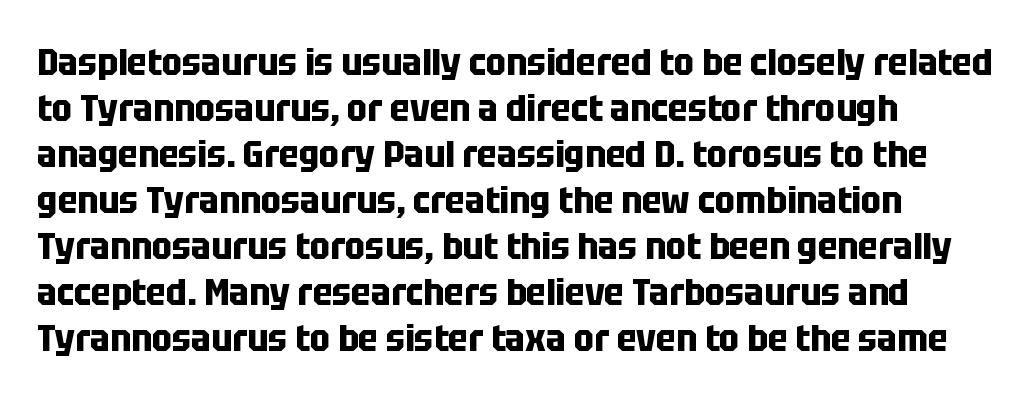
The gap between lines stays unmarked. This rendering leaves character spacing at its baseline value. Set as a true bold cut, around the 700 mark. This rendering employs a face without finishing strokes, i.e., a sans-serif.
